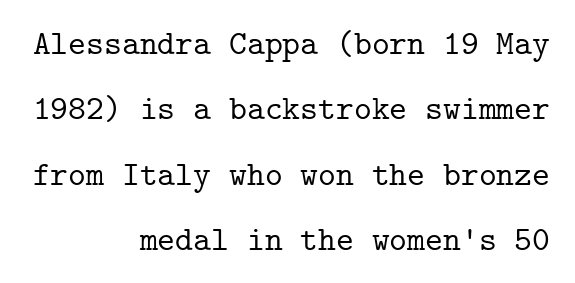
The image shows 34 px serif type, upright, monospaced; set right-aligned, loose line spacing (1.92x), normal letter spacing, not underlined; low stroke contrast and a medium x-height.
